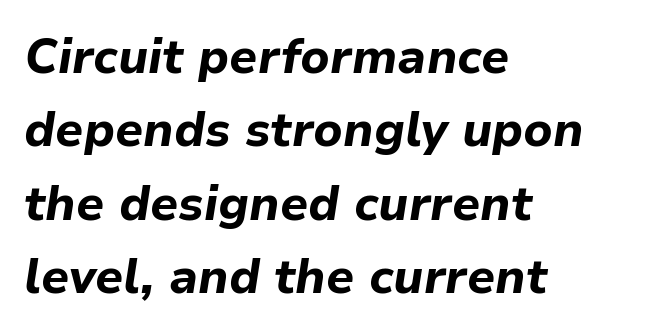
This sample has the flowing, uneven cadence of proportional lettering. Pretty heavy lettering here — definitely bold. Reading down the block, your eye returns to a fixed left position each line. The specimen reads as italic at a glance.
